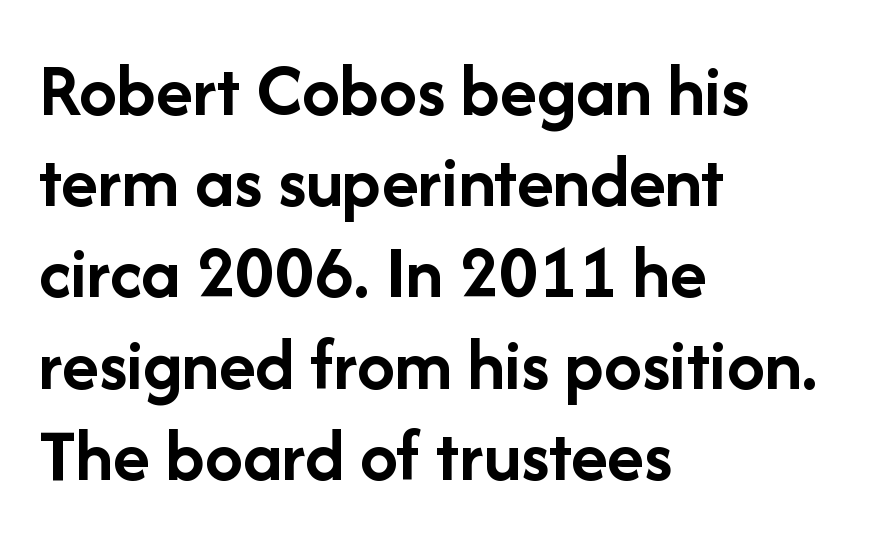
Q: Is the text bold? A: Yes.
Q: Is the text italic (slanted)? A: No, it is upright.
Q: Is the typeface a serif or a sans-serif typeface? A: Sans-serif.
Q: Is the text underlined? A: No.
Q: How is the paragraph aligned? A: Left-aligned.
Q: Is the spacing between letters normal or unusually wide? A: Normal.
Q: Width (condensed, normal, or wide)? A: Normal.
Q: Stroke contrast? A: Low.
Q: x-height? A: Medium.
Q: Monospaced? A: No.
